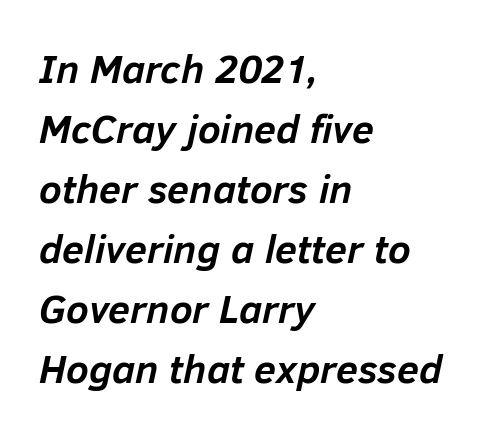
Notice how descenders clear the ascenders below comfortably — that's standard leading. Notice how the passage keeps a crisp vertical edge on the left only. The passage shown is typed in a proportional face where columns would drift. Tracking value appears to be zero — textbook default spacing. Look at the stroke-to-counter ratio: heavy, a bold.
